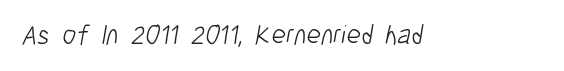
Summary of weight: not heavy and not bold. Check the space under the baseline: it is left empty. The rendering shows plain stroke endings on the letterforms — a sans-serif design. The line texture is even and compact thanks to regular tracking. This sample has the flowing, uneven cadence of proportional lettering.
